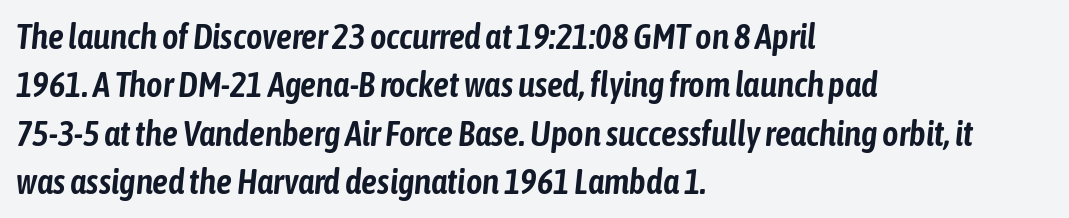
Q: Is the text italic (slanted)? A: Yes, it leans right by about 6 degrees.
Q: Is the text underlined? A: No.
Q: How is the paragraph aligned? A: Left-aligned.
Q: Is the spacing between letters normal or unusually wide? A: Normal.
Q: Is the spacing between lines tight, normal or loose? A: Normal.
Q: Width (condensed, normal, or wide)? A: Condensed.
Q: Stroke contrast? A: Low.
Q: x-height? A: Medium.
Q: Monospaced? A: No.
